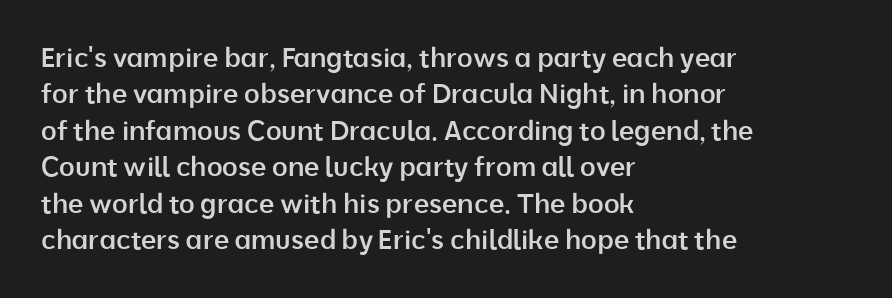
The image shows 27 px text type, upright; set left-aligned, normal line spacing (1.35x), normal letter spacing, not underlined.
